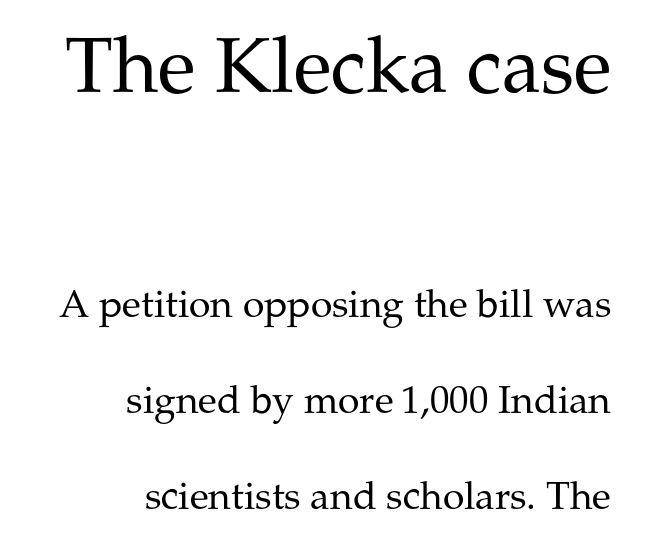
Q: Is the text bold? A: No.
Q: Is the text italic (slanted)? A: No, it is upright.
Q: Is the typeface a serif or a sans-serif typeface? A: Serif.
Q: Is the text underlined? A: No.
Q: How is the paragraph aligned? A: Right-aligned.
Q: Is the spacing between letters normal or unusually wide? A: Normal.
Q: Is the spacing between lines tight, normal or loose? A: Loose.
Q: Which block of text is set in a larger size, the first (top) or the second (bottom)? A: The first (top) one.
Q: Width (condensed, normal, or wide)? A: Normal.
Q: Stroke contrast? A: Medium.
Q: x-height? A: Medium.
Q: Monospaced? A: No.
